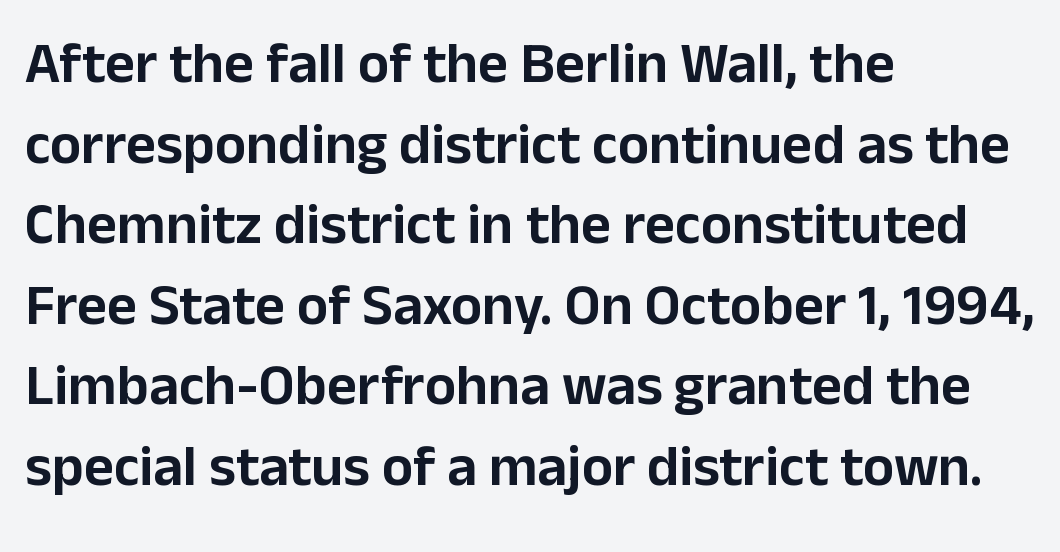
Q: Is the text italic (slanted)? A: No, it is upright.
Q: Is the typeface a serif or a sans-serif typeface? A: Sans-serif.
Q: Is the text underlined? A: No.
Q: How is the paragraph aligned? A: Left-aligned.
Q: Is the spacing between letters normal or unusually wide? A: Normal.
Q: Is the spacing between lines tight, normal or loose? A: Normal.
Q: Width (condensed, normal, or wide)? A: Normal.
Q: Stroke contrast? A: Low.
Q: x-height? A: Medium.
Q: Monospaced? A: No.
